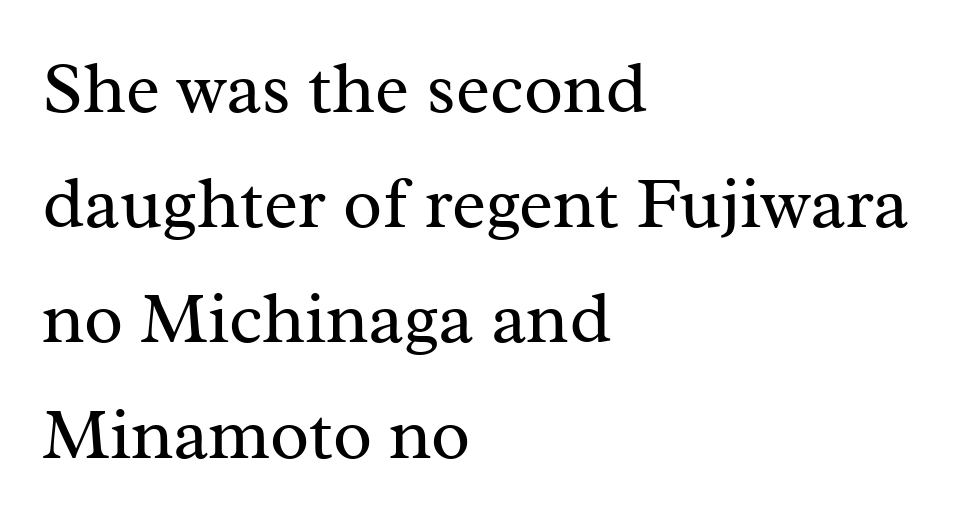
Q: Is the text bold? A: No.
Q: Is the text italic (slanted)? A: No, it is upright.
Q: Is the typeface a serif or a sans-serif typeface? A: Serif.
Q: Is the text underlined? A: No.
Q: How is the paragraph aligned? A: Left-aligned.
Q: Is the spacing between letters normal or unusually wide? A: Normal.
Q: Is the spacing between lines tight, normal or loose? A: Normal.
Q: Width (condensed, normal, or wide)? A: Normal.
Q: Stroke contrast? A: Medium.
Q: x-height? A: Medium.
Q: Monospaced? A: No.
